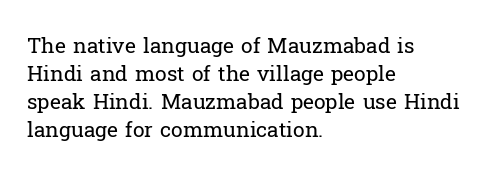
The paragraph has a hard left edge and a soft right edge. Rows of type keep a routine distance in the vertical direction. The letters sit at their default tracking, neither squeezed nor spread. Posture: vertical.
